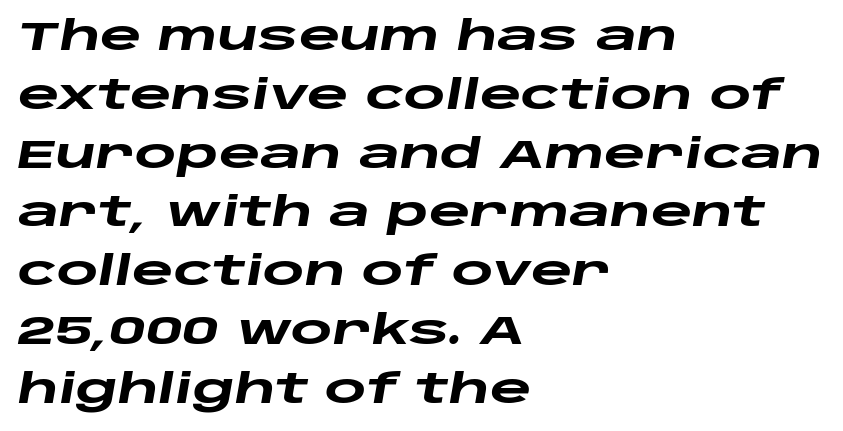
The image shows 40 px heavy, wide type, italic (leaning right); set left-aligned, normal line spacing (1.47x), normal letter spacing, not underlined; low stroke contrast and a large x-height.
